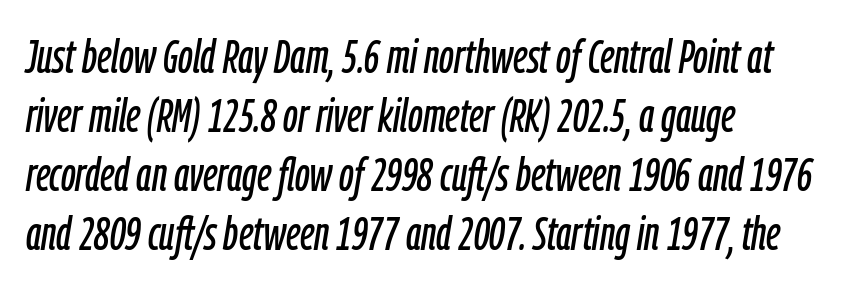
{"italic": "yes", "lean": "right", "slant_degrees": 9, "width": "condensed", "stroke_contrast": "low", "x_height": "medium", "monospaced": "no", "underline": "no", "align": "left", "line_spacing_ratio": 1.23, "letter_spacing": "normal", "letter_spacing_em": 0.0, "glyph_px": 48}
